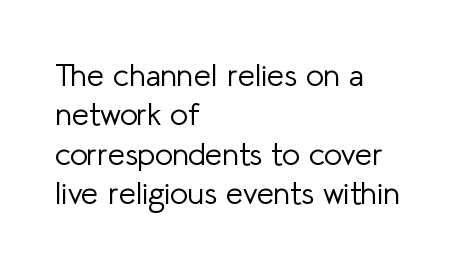
The image shows 31 px light sans-serif type, upright; set left-aligned, normal line spacing (1.27x), normal letter spacing, not underlined; low stroke contrast and a medium x-height.
